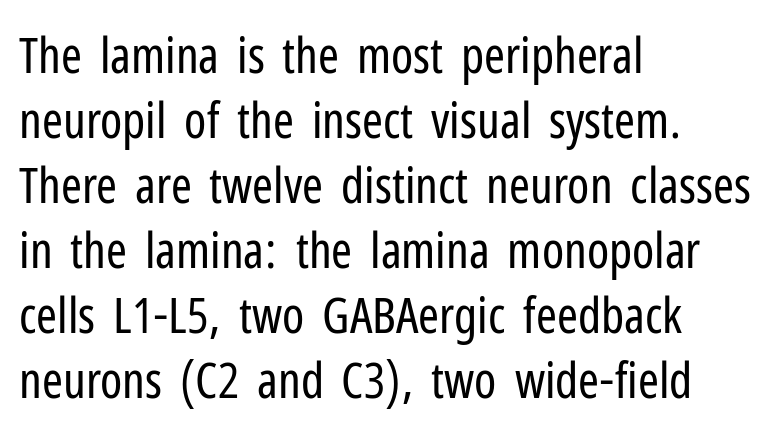
The image shows 50 px regular-weight, condensed sans-serif type, upright; set left-aligned, normal line spacing (1.3x), normal letter spacing, not underlined; low stroke contrast and a medium x-height.
